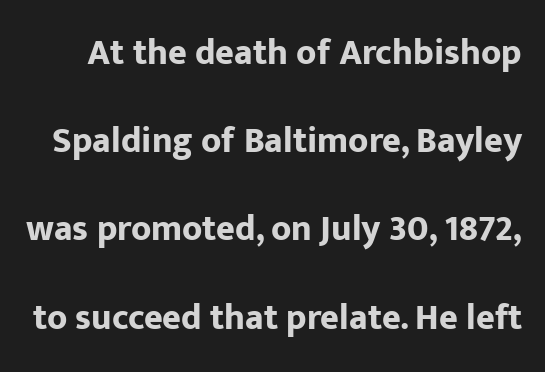
The image shows 36 px bold sans-serif type, upright; set loose line spacing (2.45x), normal letter spacing, not underlined; low stroke contrast and a medium x-height.
